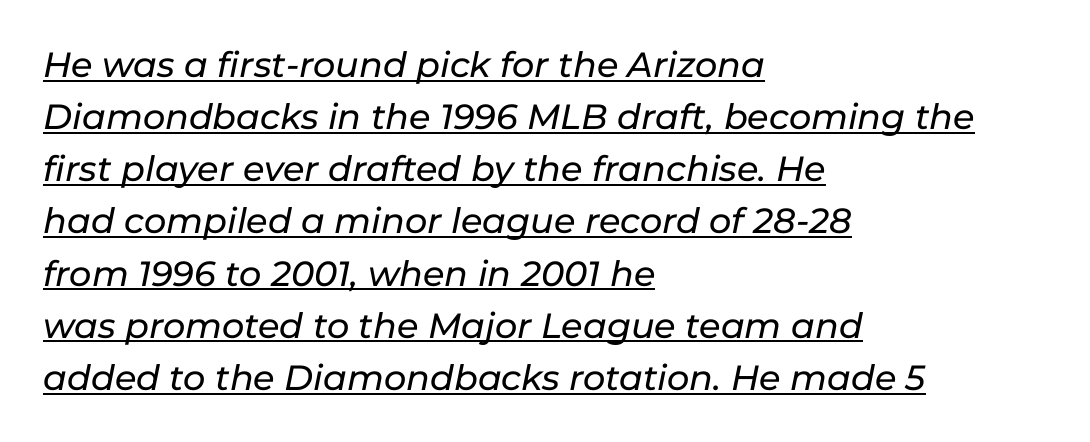
The image shows 35 px text type, italic (leaning right); set left-aligned, normal line spacing (1.49x), normal letter spacing, underlined; low stroke contrast and a medium x-height.
